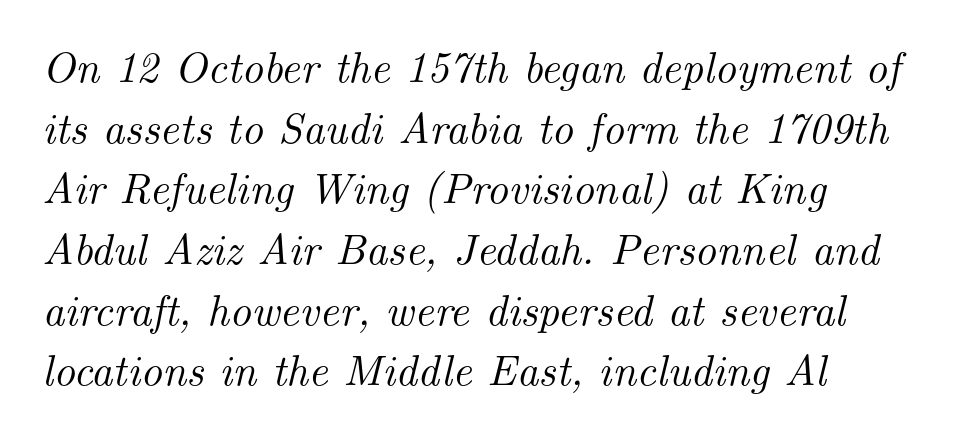
{"serif": "yes", "italic": "yes", "lean": "right", "slant_degrees": 14, "width": "normal", "stroke_contrast": "medium", "x_height": "small", "monospaced": "no", "underline": "no", "align": "left", "line_spacing": "normal", "line_spacing_ratio": 1.41, "letter_spacing": "normal", "letter_spacing_em": 0.0, "glyph_px": 43}
